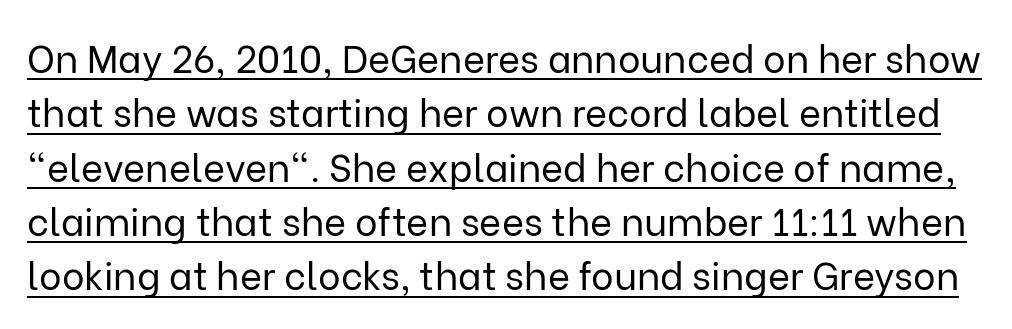
Q: Is the text bold? A: No.
Q: Is the text italic (slanted)? A: No, it is upright.
Q: Is the typeface a serif or a sans-serif typeface? A: Sans-serif.
Q: Is the text underlined? A: Yes.
Q: Is the spacing between letters normal or unusually wide? A: Normal.
Q: Is the spacing between lines tight, normal or loose? A: Normal.
Q: Width (condensed, normal, or wide)? A: Normal.
Q: Stroke contrast? A: Low.
Q: x-height? A: Medium.
Q: Monospaced? A: No.
